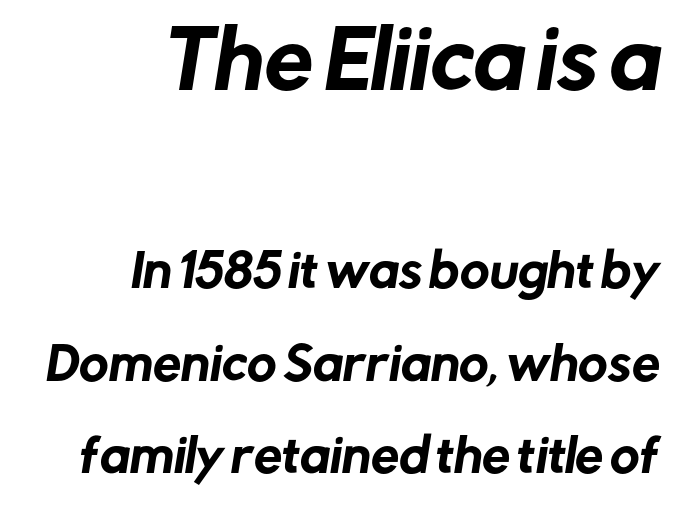
The image shows 78 px sans-serif type; set right-aligned, loose line spacing (2.06x), normal letter spacing, not underlined; the first (top) block is 1.73x larger; low stroke contrast and a medium x-height.
